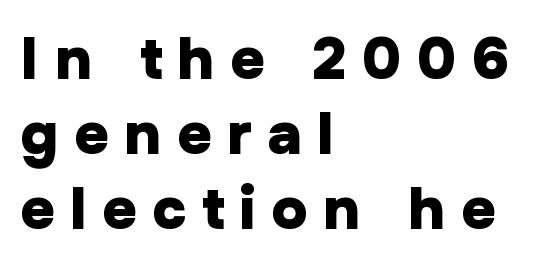
Upright lettering throughout. The zone under the glyphs is completely vacant. Students, note that the glyphs here are deliberately spaced far apart. The line-height multiplier appears to be the usual default. This sample has the flowing, uneven cadence of proportional lettering.
